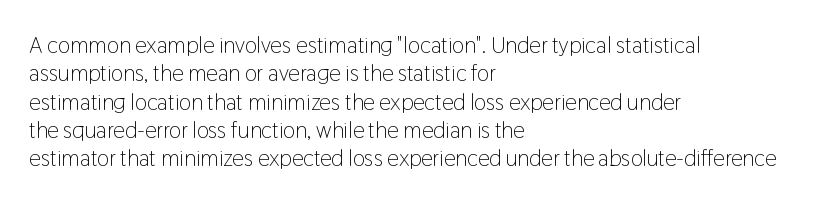
Q: Is the text bold? A: No.
Q: Is the text italic (slanted)? A: No, it is upright.
Q: Is the text underlined? A: No.
Q: How is the paragraph aligned? A: Left-aligned.
Q: Is the spacing between letters normal or unusually wide? A: Normal.
